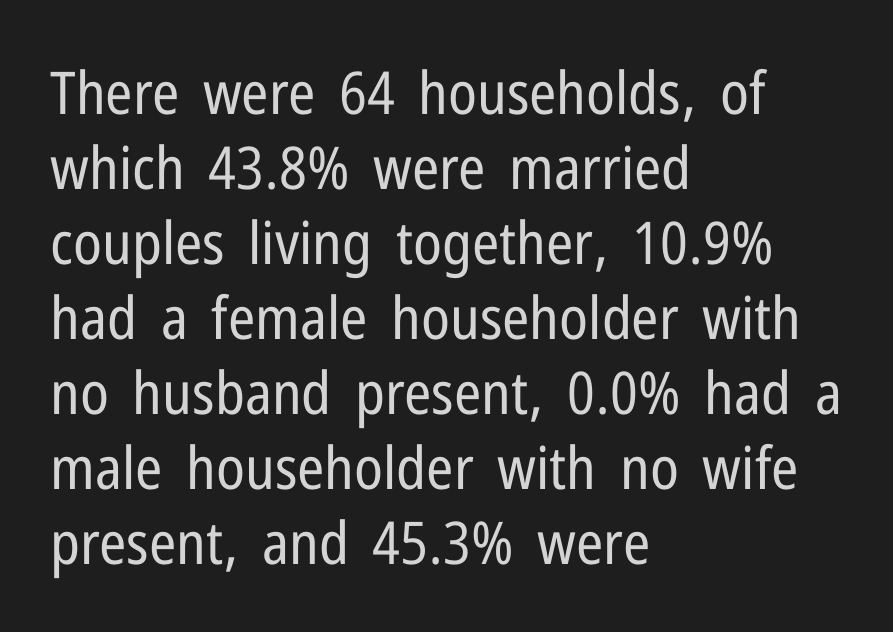
{"serif": "no", "italic": "no", "bold": "no", "weight": "regular", "width": "condensed", "stroke_contrast": "low", "x_height": "medium", "monospaced": "no", "underline": "no", "align": "left", "line_spacing": "normal", "line_spacing_ratio": 1.27, "letter_spacing": "normal", "letter_spacing_em": 0.0, "glyph_px": 59}
